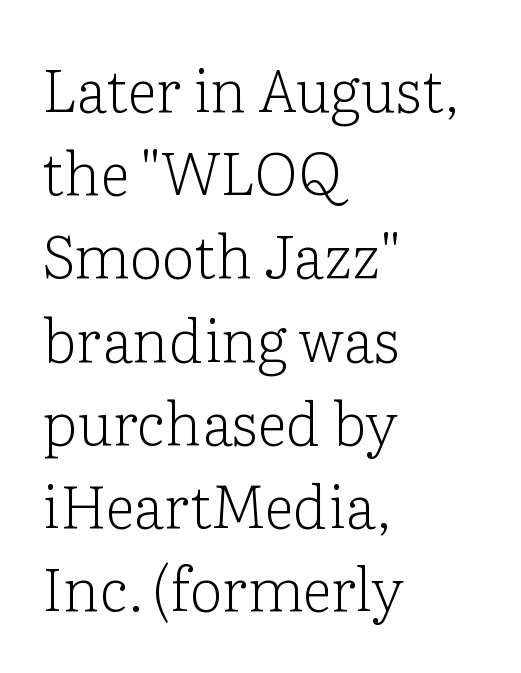
Nobody drew a line under any word here. This rendering leaves character spacing at its baseline value. Italic? Not at all — the glyphs are vertical. Every row of glyphs begins at an identical x-position on the left. Yep, those are serifs on the letters. These glyphs show unthickened strokes, regular width or finer.
